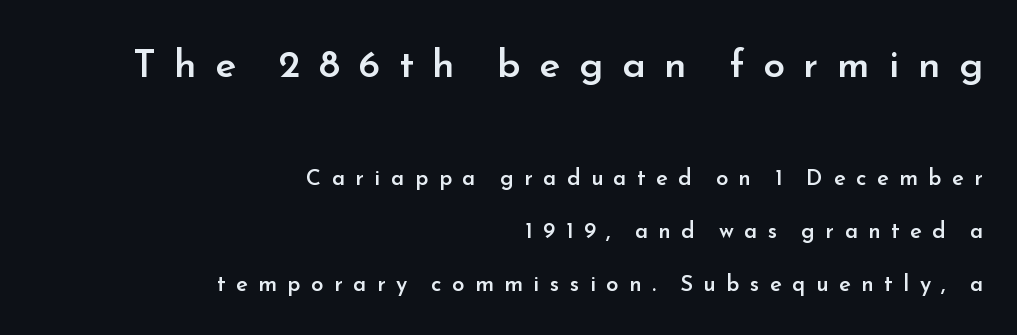
A bare baseline throughout the passage. The font family rendered here belongs to the sans-serif group. Firm but not heavy-handed strokes: this text is semibold. Varying glyph widths throughout — classic text-font behaviour. Inter-character spacing is expanded well beyond the font's built-in metrics. Posture: upright roman.
